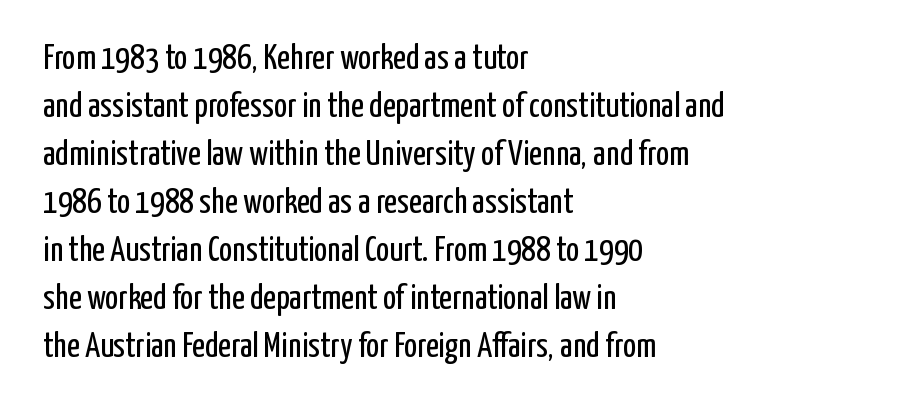
The image shows 35 px regular-weight, condensed sans-serif type, upright; set left-aligned, normal line spacing (1.37x), normal letter spacing, not underlined; low stroke contrast and a medium x-height.
